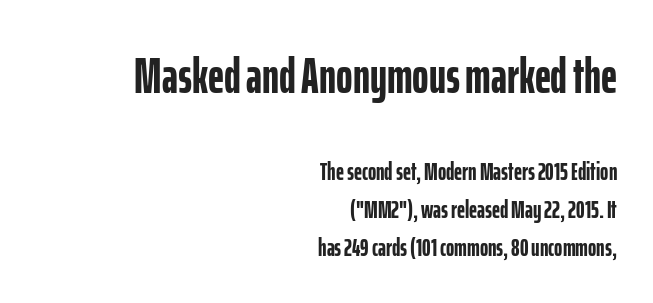
Look at the glyph heights: the upper group is clearly the bigger setting. Observe the absence of serifs on each vertical stroke in this sample. Each word holds together tightly as a unit, with standard inter-letter gaps. Thick stems and heavy bowls — unmistakably bold. Spacing verdict: proportional, widths tailored to each character. Does the leading feel generous? No, just average.
